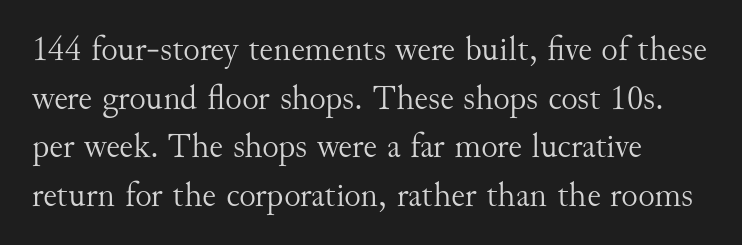
{"serif": "yes", "italic": "no", "bold": "no", "weight": "light", "width": "normal", "stroke_contrast": "medium", "x_height": "small", "monospaced": "no", "underline": "no", "align": "left", "line_spacing": "normal", "line_spacing_ratio": 1.39, "letter_spacing": "normal", "letter_spacing_em": 0.0, "glyph_px": 35}
